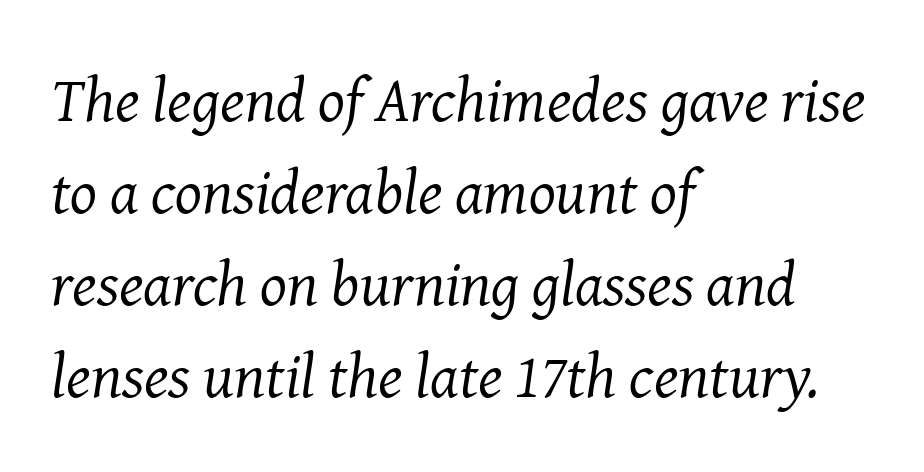
The foot of each line stays bare and open. No extra tracking has been applied to these lines. Observe the serifs anchoring each vertical stroke in this sample. This block has exactly the height ordinary leading produces. In CSS terms this would be text-align: left. This is not heavy type; no bold has been used.
